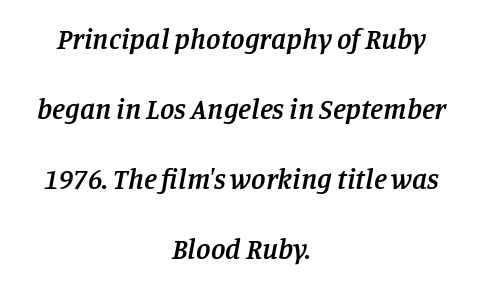
Q: Is the text bold? A: Semi-bold.
Q: Is the text italic (slanted)? A: Yes, it leans right by about 11 degrees.
Q: Is the typeface a serif or a sans-serif typeface? A: Serif.
Q: Is the text underlined? A: No.
Q: How is the paragraph aligned? A: Centered.
Q: Is the spacing between letters normal or unusually wide? A: Normal.
Q: Is the spacing between lines tight, normal or loose? A: Loose.
Q: Width (condensed, normal, or wide)? A: Normal.
Q: Stroke contrast? A: Low.
Q: x-height? A: Large.
Q: Monospaced? A: No.
